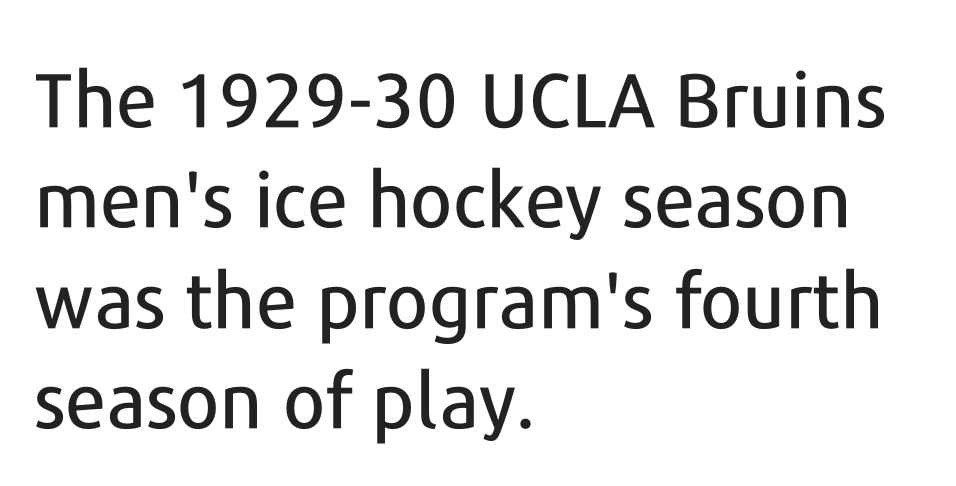
The image shows 76 px sans-serif type, upright; set left-aligned, normal line spacing (1.32x), normal letter spacing, not underlined; low stroke contrast and a medium x-height.
